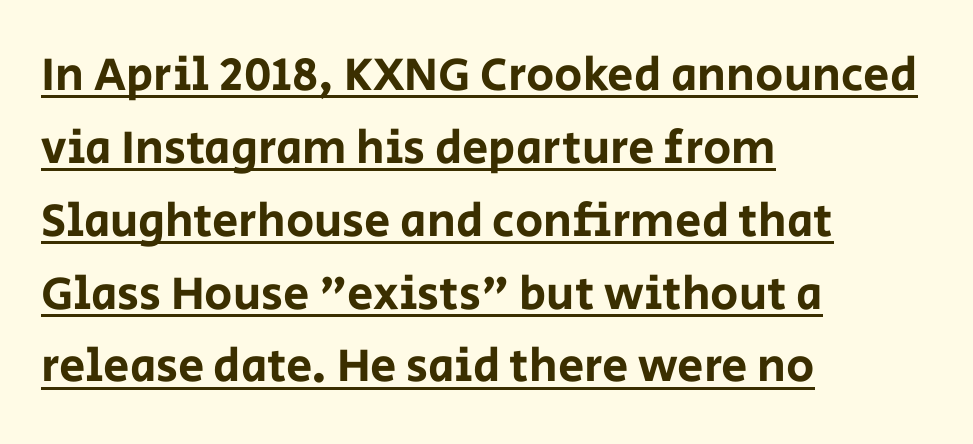
The image shows 47 px sans-serif type, upright; set left-aligned, normal line spacing (1.55x), normal letter spacing, underlined; low stroke contrast and a large x-height.
